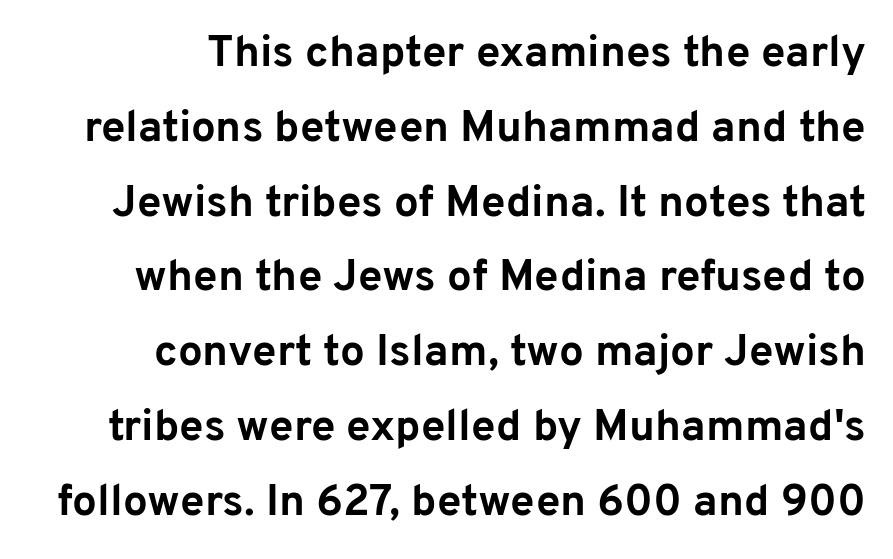
The image shows 44 px bold sans-serif type, upright; set right-aligned, normal line spacing (1.7x), normal letter spacing, not underlined; low stroke contrast and a medium x-height.
